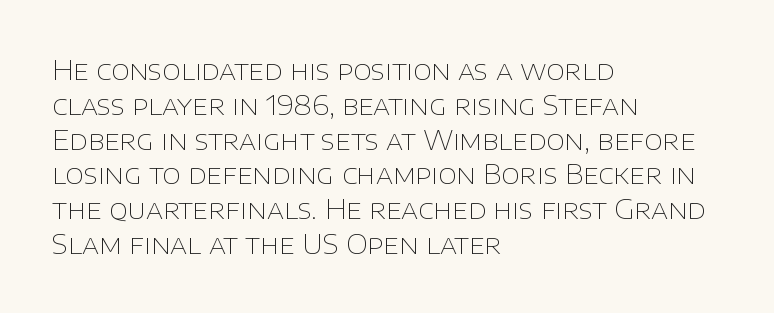
{"italic": "no", "bold": "no", "underline": "no", "align": "left", "line_spacing": "normal", "line_spacing_ratio": 1.29, "letter_spacing": "normal", "letter_spacing_em": 0.0, "glyph_px": 27}
